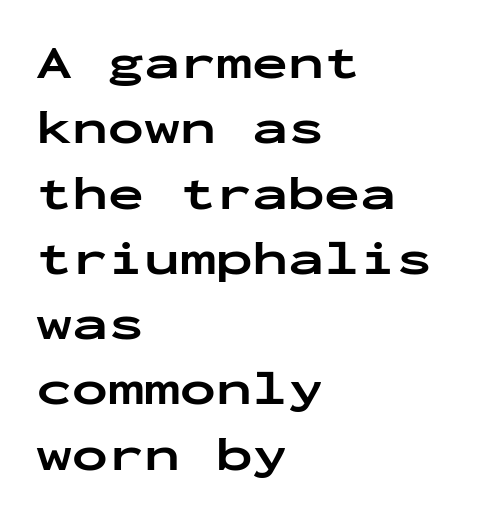
{"serif": "no", "italic": "no", "bold": "yes", "weight": "bold", "width": "wide", "stroke_contrast": "low", "x_height": "medium", "monospaced": "yes", "underline": "no", "align": "left", "line_spacing": "normal", "line_spacing_ratio": 1.36, "letter_spacing": "normal", "letter_spacing_em": 0.0, "glyph_px": 48}
